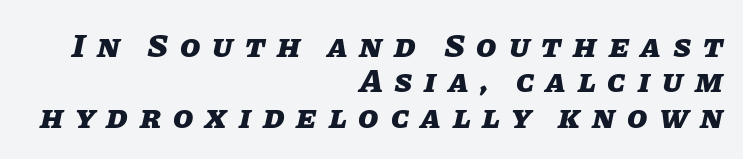
{"italic": "yes", "lean": "right", "slant_degrees": 11, "bold": "yes", "weight": "heavy", "width": "normal", "stroke_contrast": "low", "x_height": "large", "monospaced": "no", "underline": "no", "align": "right", "line_spacing": "tight", "line_spacing_ratio": 1.07, "letter_spacing": "wide", "letter_spacing_em": 0.36, "glyph_px": 33}
